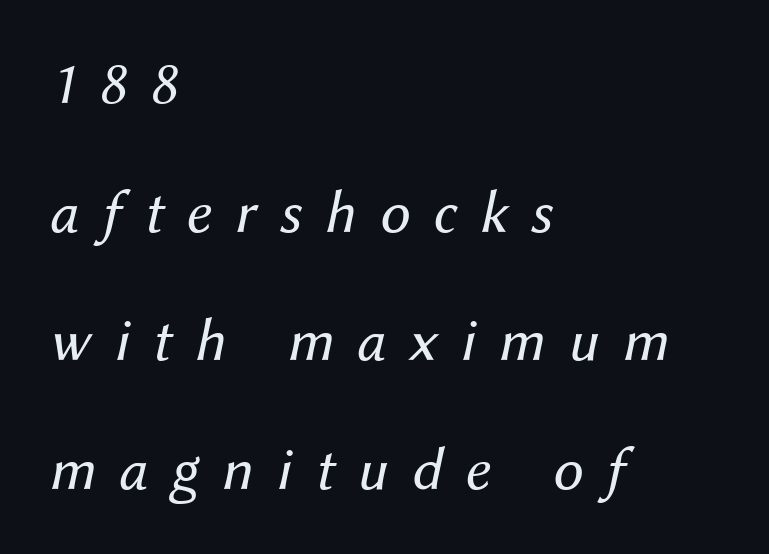
Q: Is the text bold? A: No.
Q: Is the text italic (slanted)? A: Yes, it leans right by about 12 degrees.
Q: Is the text underlined? A: No.
Q: How is the paragraph aligned? A: Left-aligned.
Q: Is the spacing between letters normal or unusually wide? A: Unusually wide.
Q: Is the spacing between lines tight, normal or loose? A: Loose.
Q: Width (condensed, normal, or wide)? A: Normal.
Q: Stroke contrast? A: Medium.
Q: x-height? A: Medium.
Q: Monospaced? A: No.
